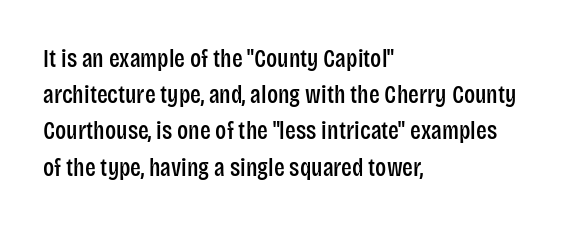
This sample keeps an unexceptional amount of space between lines. Characters follow at the spacing the type designer built in. Leftover space on each line is placed entirely after the last word. Nobody drew a line under any word here. The font's upright variant was chosen for this text.
